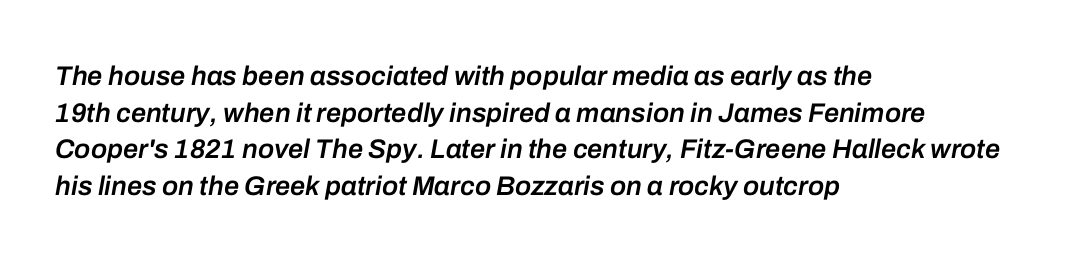
Clear beneath every line of the passage. Regular leading. The paragraph shown leans on its left margin. The rendering uses a semibold face; strokes are thickened but not to full bold. Does extra space separate the letters? No, they use regular spacing.
